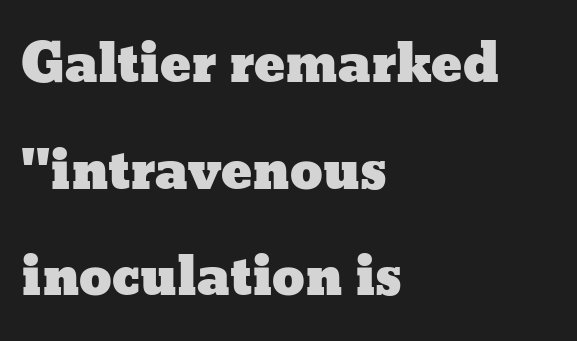
The image shows 52 px wide type, upright; set left-aligned, loose line spacing (2.05x), normal letter spacing, not underlined; low stroke contrast and a medium x-height.
